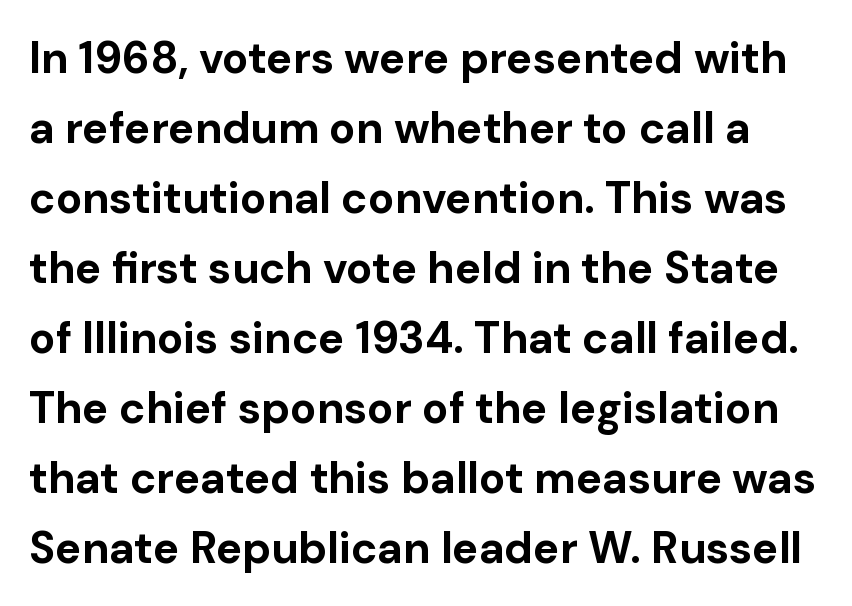
Q: Is the text bold? A: Yes.
Q: Is the text italic (slanted)? A: No, it is upright.
Q: Is the typeface a serif or a sans-serif typeface? A: Sans-serif.
Q: Is the text underlined? A: No.
Q: Is the spacing between letters normal or unusually wide? A: Normal.
Q: Is the spacing between lines tight, normal or loose? A: Normal.
Q: Width (condensed, normal, or wide)? A: Normal.
Q: Stroke contrast? A: Low.
Q: x-height? A: Medium.
Q: Monospaced? A: No.
